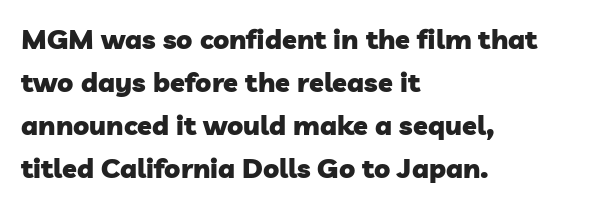
Q: Is the text bold? A: Yes.
Q: Is the text underlined? A: No.
Q: How is the paragraph aligned? A: Left-aligned.
Q: Is the spacing between letters normal or unusually wide? A: Normal.
Q: Is the spacing between lines tight, normal or loose? A: Normal.
